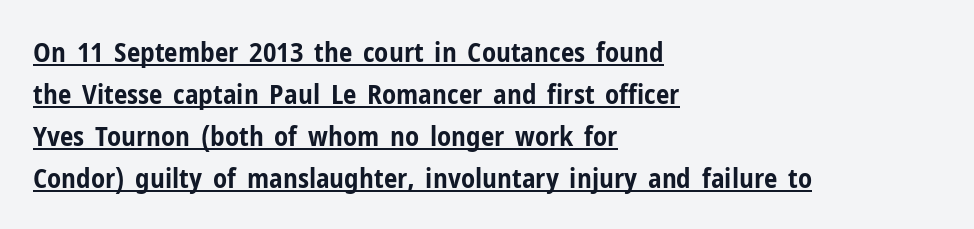
Q: Is the text bold? A: Yes.
Q: Is the text italic (slanted)? A: No, it is upright.
Q: Is the text underlined? A: Yes.
Q: How is the paragraph aligned? A: Left-aligned.
Q: Is the spacing between letters normal or unusually wide? A: Normal.
Q: Is the spacing between lines tight, normal or loose? A: Normal.
